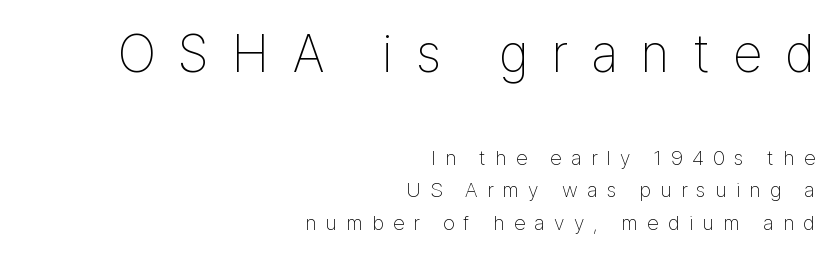
{"serif": "no", "italic": "no", "bold": "no", "weight": "thin", "width": "condensed", "stroke_contrast": "low", "x_height": "medium", "monospaced": "no", "underline": "no", "align": "right", "line_spacing": "normal", "line_spacing_ratio": 1.54, "letter_spacing": "wide", "letter_spacing_em": 0.44, "larger_block": "first", "size_ratio": 2.52, "glyph_px": 53}
